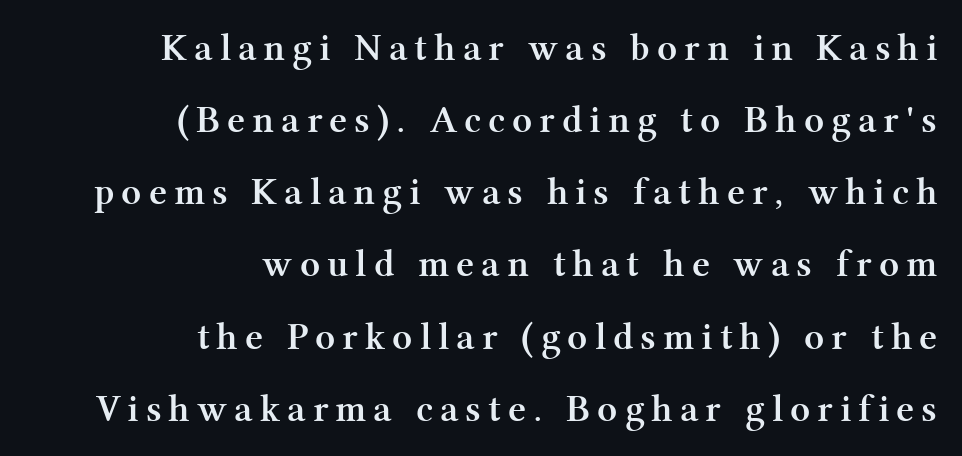
{"serif": "yes", "italic": "no", "bold": "yes", "weight": "semibold", "width": "normal", "stroke_contrast": "medium", "x_height": "medium", "monospaced": "no", "underline": "no", "align": "right", "line_spacing_ratio": 1.85, "glyph_px": 39}
